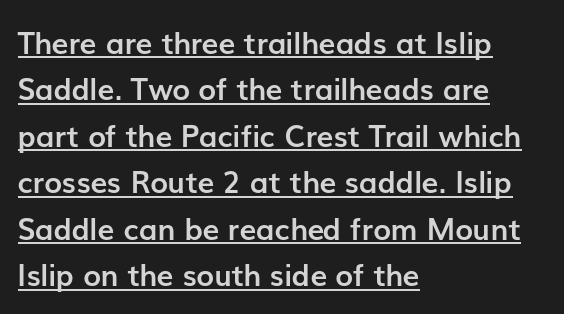
{"serif": "no", "italic": "no", "bold": "yes", "weight": "semibold", "width": "normal", "stroke_contrast": "low", "x_height": "medium", "monospaced": "no", "underline": "yes", "align": "left", "line_spacing": "normal", "line_spacing_ratio": 1.55, "letter_spacing": "normal", "letter_spacing_em": 0.0, "glyph_px": 30}
